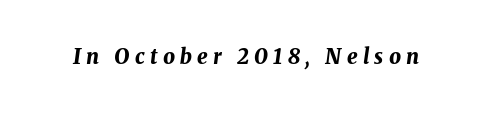
Q: Is the text bold? A: Yes.
Q: Is the text italic (slanted)? A: Yes, it leans right by about 8 degrees.
Q: Is the text underlined? A: No.
Q: Is the spacing between letters normal or unusually wide? A: Unusually wide.
